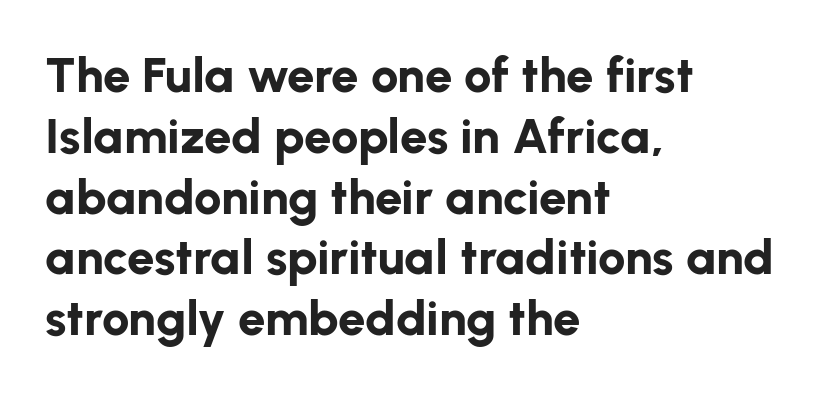
{"serif": "no", "italic": "no", "bold": "yes", "weight": "bold", "width": "normal", "stroke_contrast": "low", "x_height": "medium", "monospaced": "no", "underline": "no", "align": "left", "line_spacing_ratio": 1.24, "letter_spacing": "normal", "letter_spacing_em": 0.0, "glyph_px": 49}
